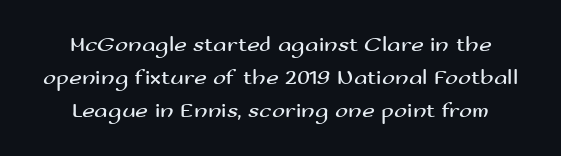
The image shows 22 px text type, upright; set centered, normal line spacing (1.49x), normal letter spacing, not underlined.
